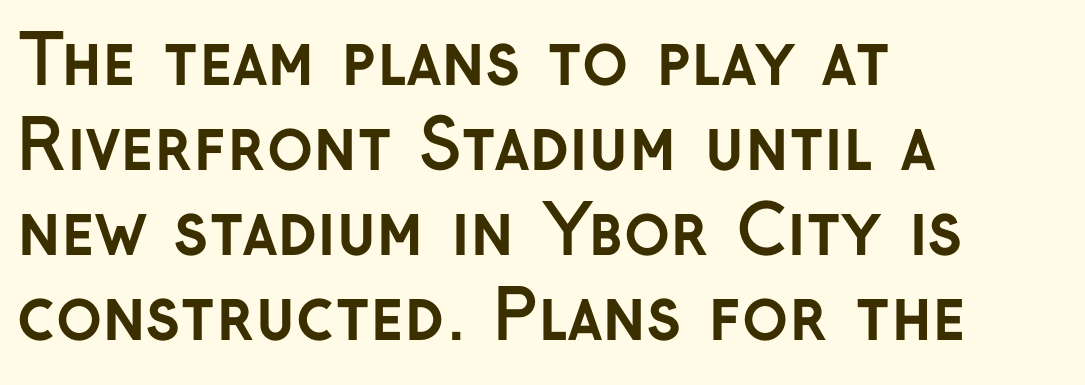
{"serif": "no", "italic": "no", "bold": "yes", "weight": "semibold", "width": "normal", "stroke_contrast": "low", "x_height": "medium", "monospaced": "no", "underline": "no", "align": "left", "line_spacing": "normal", "line_spacing_ratio": 1.25, "letter_spacing": "normal", "letter_spacing_em": 0.0, "glyph_px": 68}
